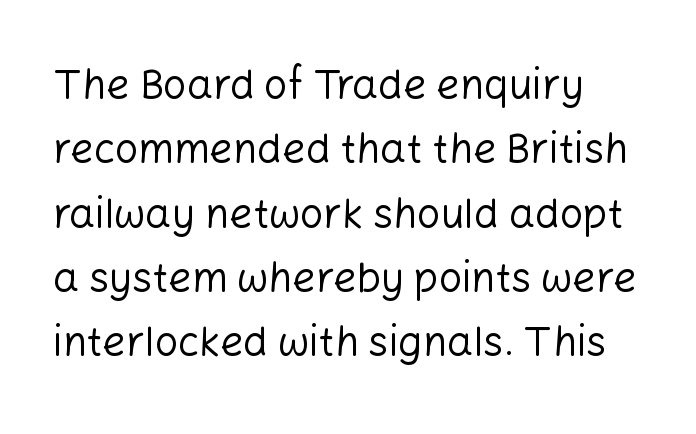
Q: Is the text bold? A: No.
Q: Is the text italic (slanted)? A: No, it is upright.
Q: Is the typeface a serif or a sans-serif typeface? A: Sans-serif.
Q: Is the text underlined? A: No.
Q: Is the spacing between letters normal or unusually wide? A: Normal.
Q: Is the spacing between lines tight, normal or loose? A: Normal.
Q: Width (condensed, normal, or wide)? A: Normal.
Q: Stroke contrast? A: Low.
Q: x-height? A: Medium.
Q: Monospaced? A: No.
